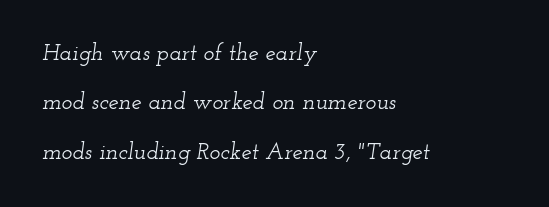
{"italic": "yes", "lean": "right", "slant_degrees": 12, "underline": "no", "align": "left", "line_spacing": "loose", "line_spacing_ratio": 2.15, "letter_spacing": "normal", "letter_spacing_em": 0.0, "glyph_px": 23}
